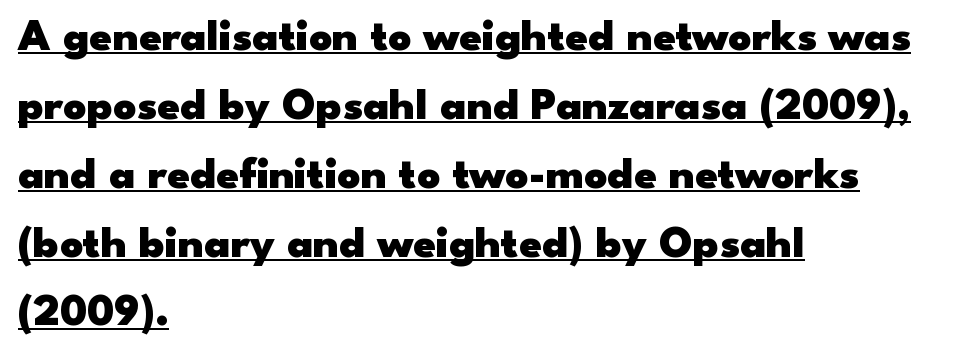
Note: no serifs on the glyphs. A typesetter would call this zero additional tracking. Do the characters align in a grid? No, the font is proportional. The glyphs have the mass of a bold cut. Typeset ragged right — the left edge is the straight one. Italic? Not at all — the glyphs are vertical.
